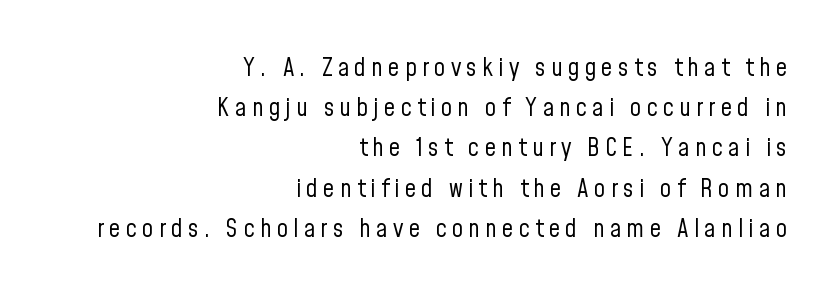
Q: Is the text bold? A: No.
Q: Is the text italic (slanted)? A: No, it is upright.
Q: Is the text underlined? A: No.
Q: How is the paragraph aligned? A: Right-aligned.
Q: Is the spacing between letters normal or unusually wide? A: Unusually wide.
Q: Is the spacing between lines tight, normal or loose? A: Normal.
